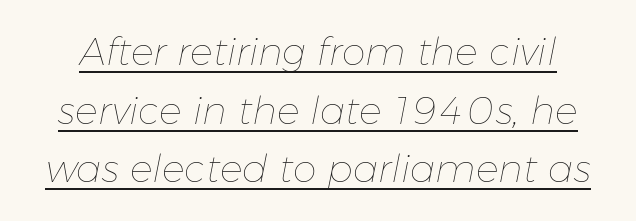
Looks like regular typesetting: each glyph gets only the width it needs. Every word sits above its own underline. Slant detected: the letters are inclined. This sample keeps an unexceptional amount of space between lines. Honestly, the letter spacing is just normal — you wouldn't notice it. Unbolded letterforms with no extra heft.
